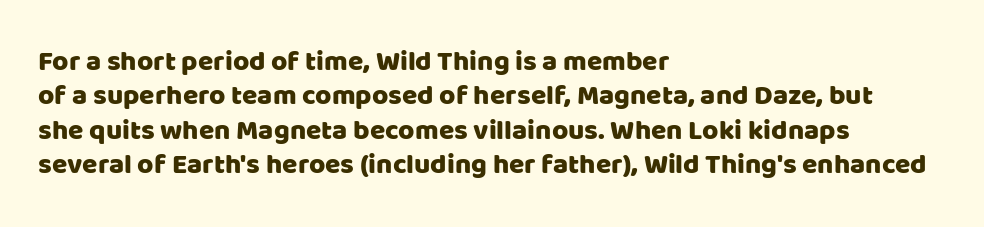
Q: Is the text italic (slanted)? A: No, it is upright.
Q: Is the typeface a serif or a sans-serif typeface? A: Sans-serif.
Q: Is the text underlined? A: No.
Q: How is the paragraph aligned? A: Left-aligned.
Q: Is the spacing between letters normal or unusually wide? A: Normal.
Q: Width (condensed, normal, or wide)? A: Normal.
Q: Stroke contrast? A: Low.
Q: x-height? A: Large.
Q: Monospaced? A: No.
